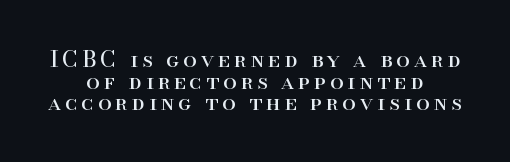
One-word summary of the alignment: center. Posture: straight, roman, zero tilt. The characters are drawn with everyday or finer stroke widths. Letters rest on an invisible, unmarked baseline. Successive baselines arrive quickly, one right under another.
